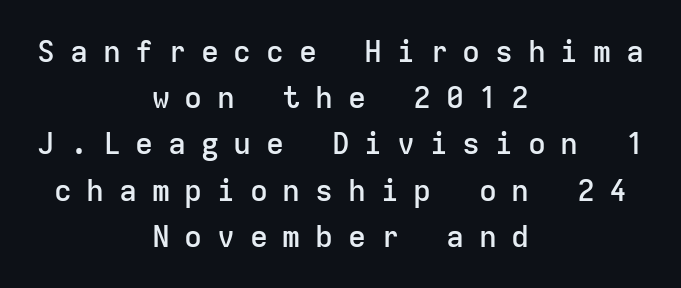
The image shows 30 px semibold sans-serif type, upright, monospaced; set centered, normal line spacing (1.54x), unusually wide letter spacing (+0.49 em), not underlined; low stroke contrast and a medium x-height.
